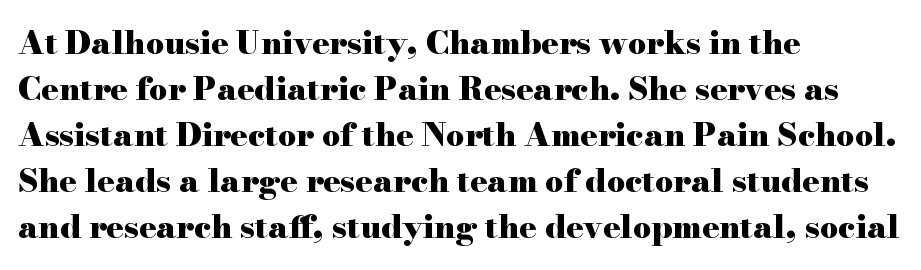
The image shows 32 px heavy, wide serif type, upright; set left-aligned, normal line spacing (1.44x), normal letter spacing, not underlined; high stroke contrast and a small x-height.
